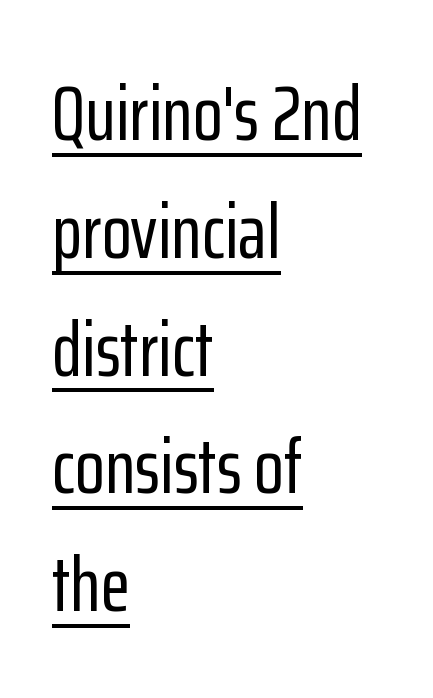
The image shows 77 px condensed sans-serif type, upright; set left-aligned, normal line spacing (1.53x), normal letter spacing, underlined; low stroke contrast and a medium x-height.
